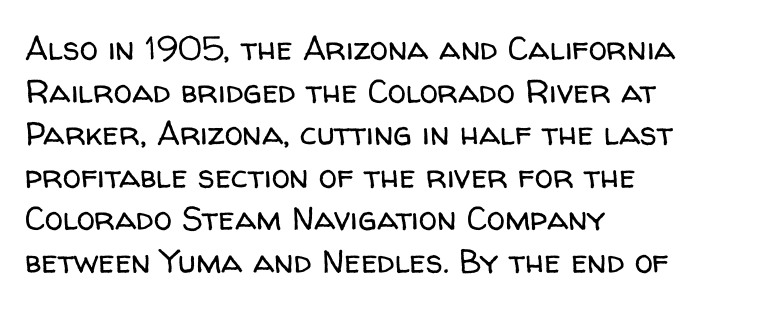
Q: Is the text bold? A: No.
Q: Is the text italic (slanted)? A: No, it is upright.
Q: Is the typeface a serif or a sans-serif typeface? A: Sans-serif.
Q: Is the text underlined? A: No.
Q: How is the paragraph aligned? A: Left-aligned.
Q: Is the spacing between letters normal or unusually wide? A: Normal.
Q: Is the spacing between lines tight, normal or loose? A: Normal.
Q: Width (condensed, normal, or wide)? A: Normal.
Q: Stroke contrast? A: Low.
Q: x-height? A: Medium.
Q: Monospaced? A: No.
